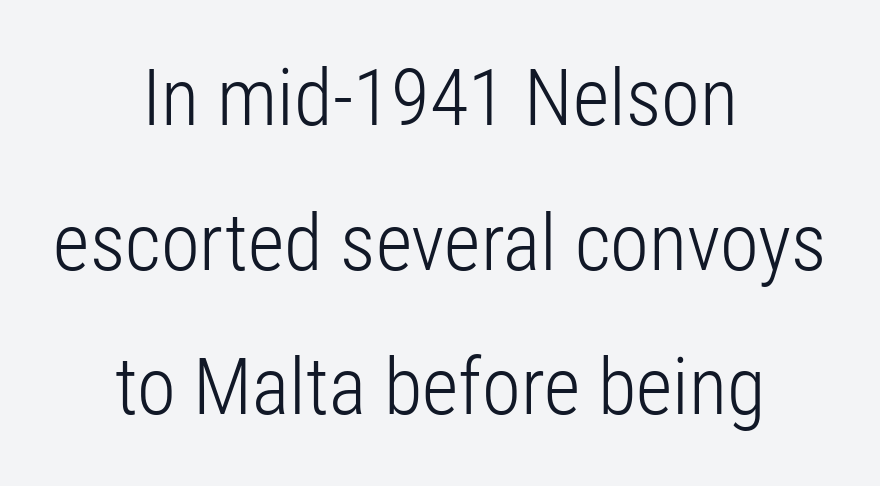
Anything drawn beneath the words? Only blank space. The type sits square on the baseline with zero lean. Both edges are ragged and mirror each other, which tells us the setting is centered. Regarding serifs, this sample does without them. The letters sit at their default tracking, neither squeezed nor spread.
